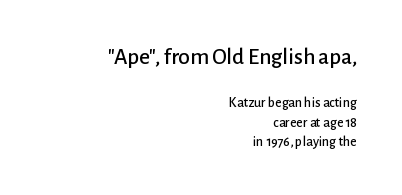
Q: Is the text italic (slanted)? A: No, it is upright.
Q: Is the text underlined? A: No.
Q: How is the paragraph aligned? A: Right-aligned.
Q: Is the spacing between letters normal or unusually wide? A: Normal.
Q: Is the spacing between lines tight, normal or loose? A: Normal.
Q: Which block of text is set in a larger size, the first (top) or the second (bottom)? A: The first (top) one.
